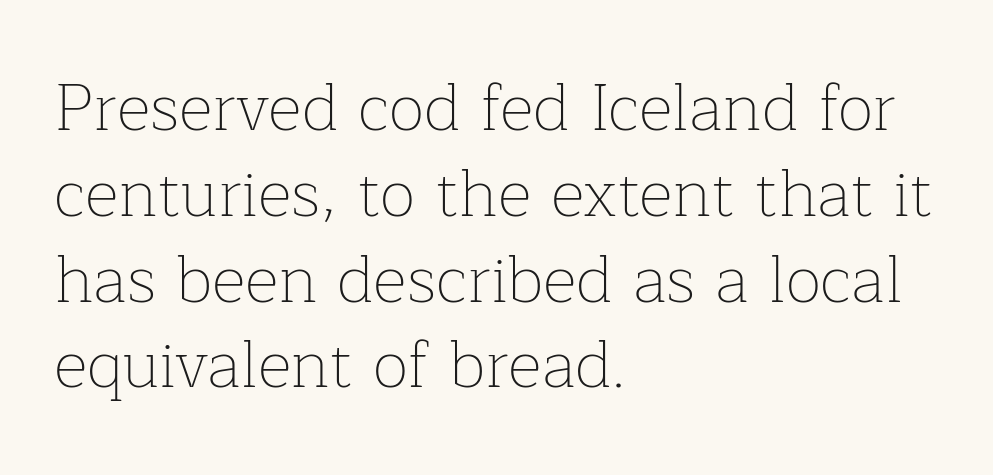
Q: Is the text bold? A: No.
Q: Is the text italic (slanted)? A: No, it is upright.
Q: Is the typeface a serif or a sans-serif typeface? A: Serif.
Q: Is the text underlined? A: No.
Q: How is the paragraph aligned? A: Left-aligned.
Q: Is the spacing between letters normal or unusually wide? A: Normal.
Q: Is the spacing between lines tight, normal or loose? A: Normal.
Q: Width (condensed, normal, or wide)? A: Normal.
Q: Stroke contrast? A: Low.
Q: x-height? A: Medium.
Q: Monospaced? A: No.
